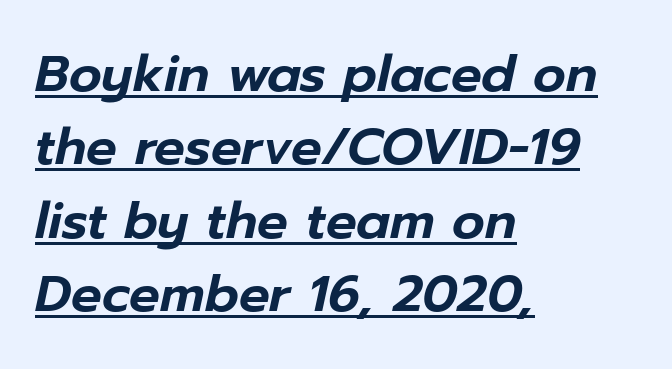
The image shows 51 px text type, italic (leaning right); set left-aligned, normal line spacing (1.44x), normal letter spacing, underlined; low stroke contrast and a medium x-height.
